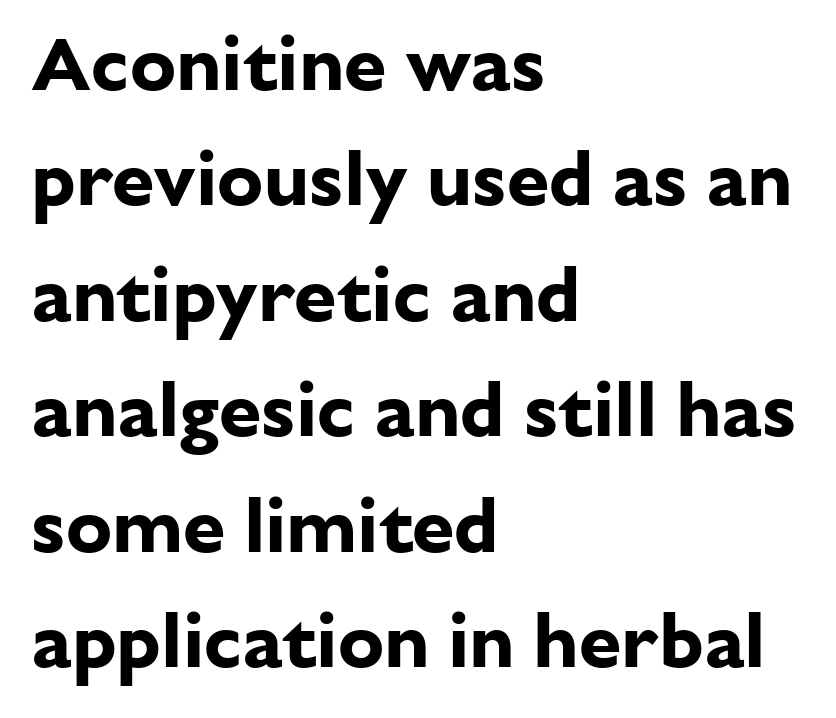
{"serif": "no", "italic": "no", "bold": "yes", "weight": "bold", "width": "normal", "stroke_contrast": "low", "x_height": "medium", "monospaced": "no", "underline": "no", "align": "left", "line_spacing": "normal", "line_spacing_ratio": 1.5, "letter_spacing": "normal", "letter_spacing_em": 0.0, "glyph_px": 77}
